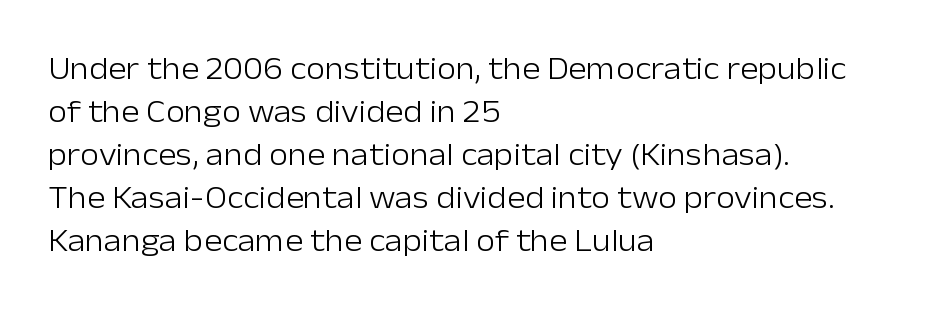
{"serif": "no", "italic": "no", "bold": "no", "weight": "light", "width": "normal", "stroke_contrast": "low", "x_height": "medium", "monospaced": "no", "underline": "no", "align": "left", "line_spacing": "normal", "line_spacing_ratio": 1.39, "letter_spacing": "normal", "letter_spacing_em": 0.0, "glyph_px": 31}
